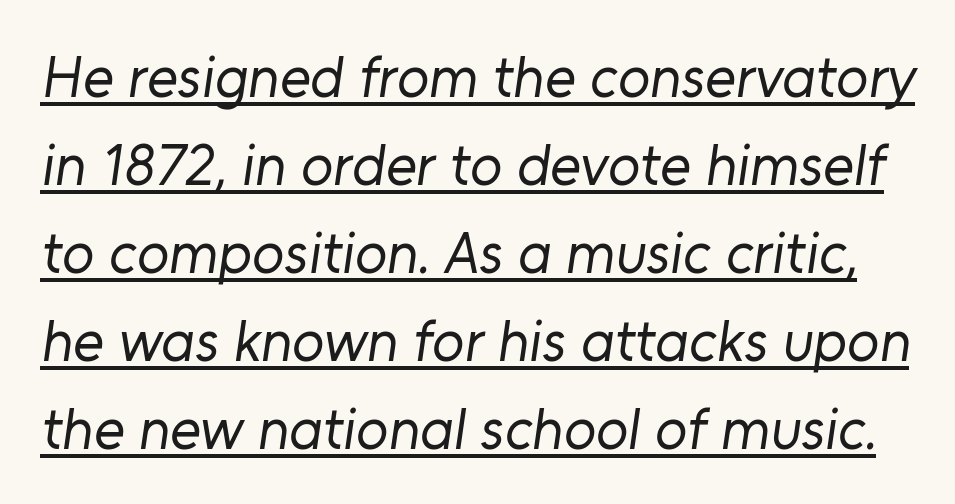
Q: Is the text bold? A: No.
Q: Is the typeface a serif or a sans-serif typeface? A: Sans-serif.
Q: Is the text underlined? A: Yes.
Q: Is the spacing between letters normal or unusually wide? A: Normal.
Q: Is the spacing between lines tight, normal or loose? A: Normal.
Q: Width (condensed, normal, or wide)? A: Normal.
Q: Stroke contrast? A: Low.
Q: x-height? A: Medium.
Q: Monospaced? A: No.
